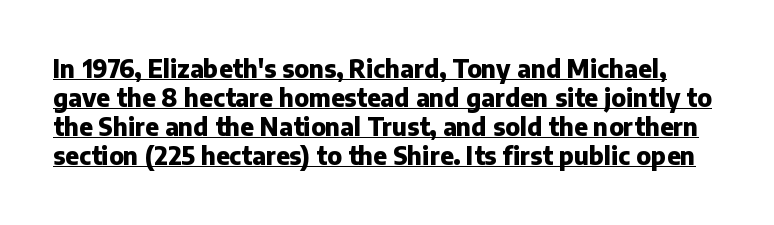
{"italic": "no", "bold": "yes", "underline": "yes", "line_spacing_ratio": 1.21, "letter_spacing": "normal", "letter_spacing_em": 0.0, "glyph_px": 24}
